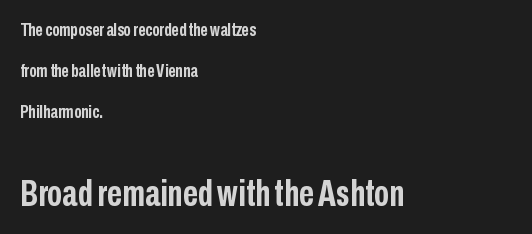
The font is running at its bold setting. Is this a sans? Yes — the strokes have no serifs. Each line starts at the same left margin while the right side varies. Vertical spacing — loose.
